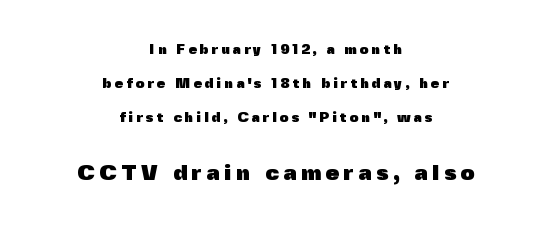
Vertical spacing — loose. If you folded the block vertically in half, each line would mirror itself in length. Any mark beneath the type? The region is blank. The type is letterspaced generously, with wide tracking. This is roman type, the default non-slanted kind. Compare the two chunks: the lower has the greater cap height.
